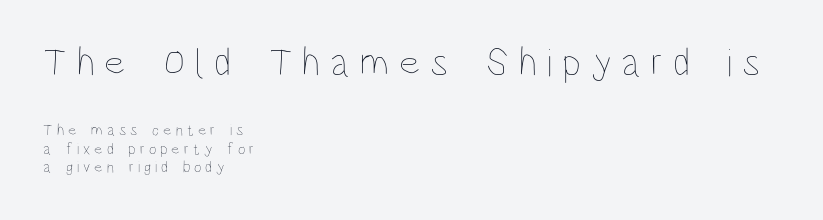
Q: Is the text bold? A: No.
Q: Is the text italic (slanted)? A: No, it is upright.
Q: Is the text underlined? A: No.
Q: How is the paragraph aligned? A: Left-aligned.
Q: Is the spacing between letters normal or unusually wide? A: Unusually wide.
Q: Which block of text is set in a larger size, the first (top) or the second (bottom)? A: The first (top) one.
Q: Width (condensed, normal, or wide)? A: Condensed.
Q: Stroke contrast? A: Low.
Q: x-height? A: Large.
Q: Monospaced? A: No.
